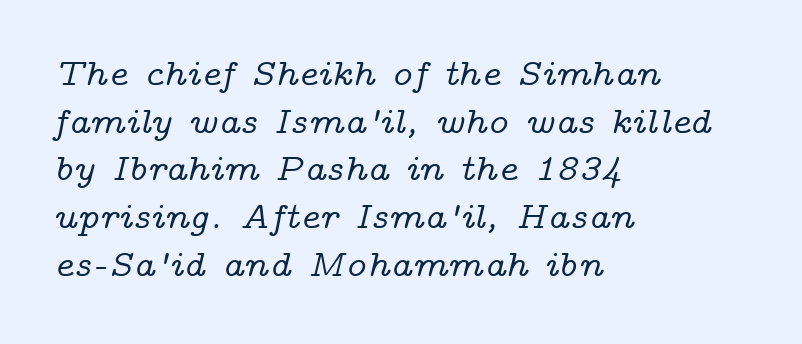
The image shows 37 px wide serif type, italic (leaning right); set left-aligned, normal line spacing (1.29x), normal letter spacing, not underlined; low stroke contrast and a medium x-height.
